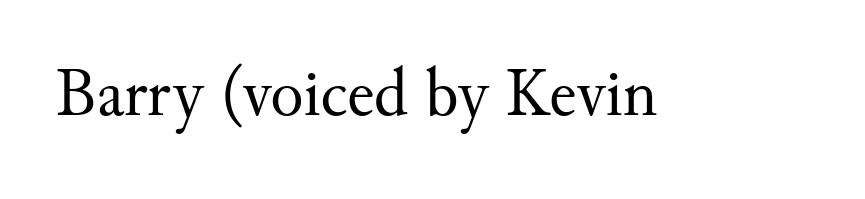
The image shows 69 px regular-weight serif type, upright; set normal letter spacing, not underlined; medium stroke contrast and a small x-height.
